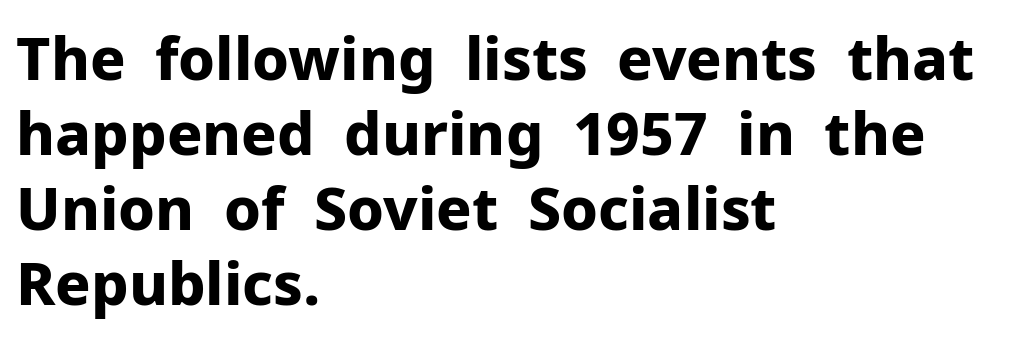
{"serif": "no", "italic": "no", "bold": "yes", "weight": "bold", "width": "normal", "stroke_contrast": "low", "x_height": "medium", "monospaced": "no", "underline": "no", "align": "left", "line_spacing": "normal", "line_spacing_ratio": 1.27, "letter_spacing": "normal", "letter_spacing_em": 0.0, "glyph_px": 59}
